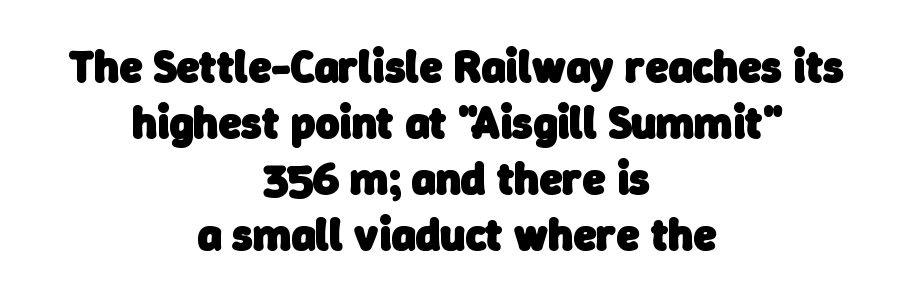
{"serif": "no", "bold": "yes", "weight": "heavy", "width": "normal", "stroke_contrast": "low", "x_height": "medium", "monospaced": "no", "underline": "no", "align": "center", "line_spacing_ratio": 1.22, "letter_spacing": "normal", "letter_spacing_em": 0.0, "glyph_px": 46}
